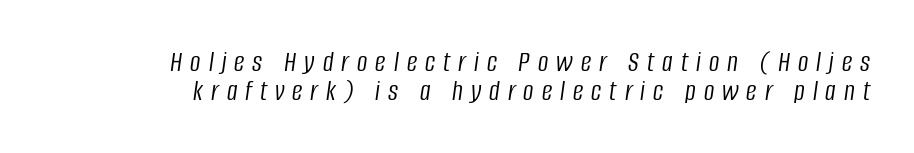
The image shows 29 px light, condensed type, italic (leaning right); set right-aligned, tight line spacing (0.99x), unusually wide letter spacing (+0.28 em), not underlined; low stroke contrast and a large x-height.
